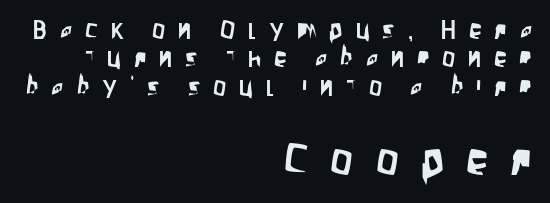
The paragraph has a hard right edge and a soft left edge. The face used here is rendered with a markedly widened letterfit. Descenders are the only things crossing below the line. This sample has the flowing, uneven cadence of proportional lettering. Baseline-to-baseline distance is barely more than the letter height.
